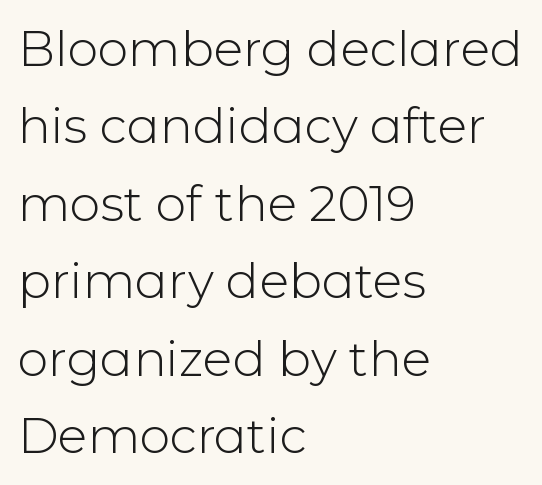
{"serif": "no", "italic": "no", "bold": "no", "weight": "light", "width": "normal", "stroke_contrast": "low", "x_height": "medium", "monospaced": "no", "underline": "no", "align": "left", "line_spacing": "normal", "line_spacing_ratio": 1.58, "letter_spacing": "normal", "letter_spacing_em": 0.0, "glyph_px": 49}
